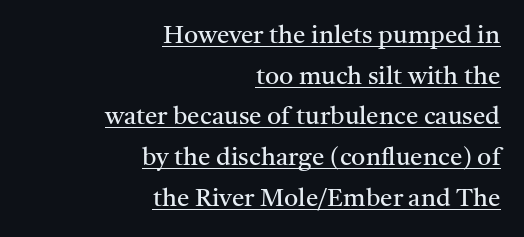
The image shows 25 px text type, upright; set right-aligned, normal line spacing (1.63x), normal letter spacing, underlined.
